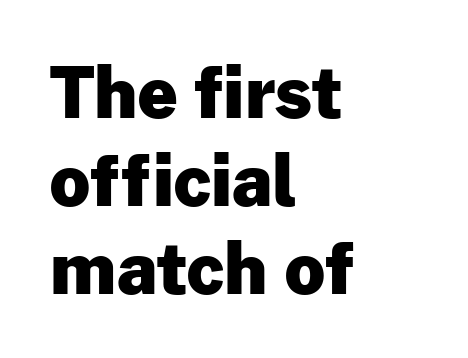
The image shows 70 px heavy sans-serif type, upright; set left-aligned, normal line spacing (1.26x), normal letter spacing, not underlined; low stroke contrast and a medium x-height.
